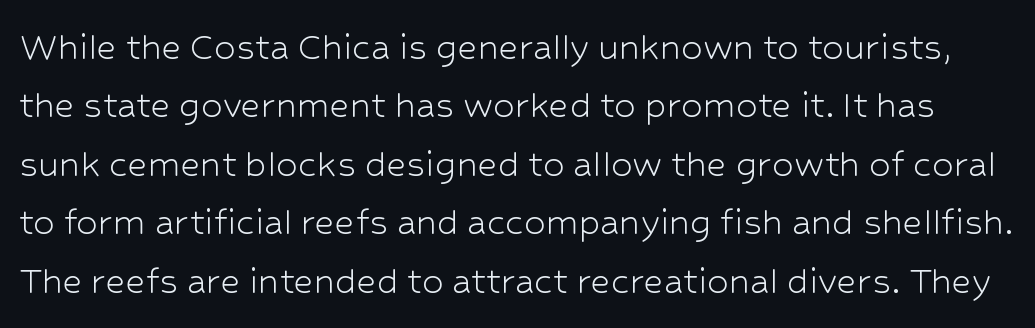
This sample has the flowing, uneven cadence of proportional lettering. Grotesque or geometric, the face here clearly has no serifs. This block has exactly the height ordinary leading produces. Weight: not bold — regular or lighter.
